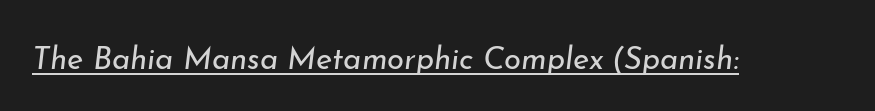
{"italic": "yes", "lean": "right", "slant_degrees": 7, "bold": "no", "weight": "regular", "width": "normal", "stroke_contrast": "low", "x_height": "small", "monospaced": "no", "underline": "yes", "letter_spacing": "normal", "letter_spacing_em": 0.0, "glyph_px": 31}
